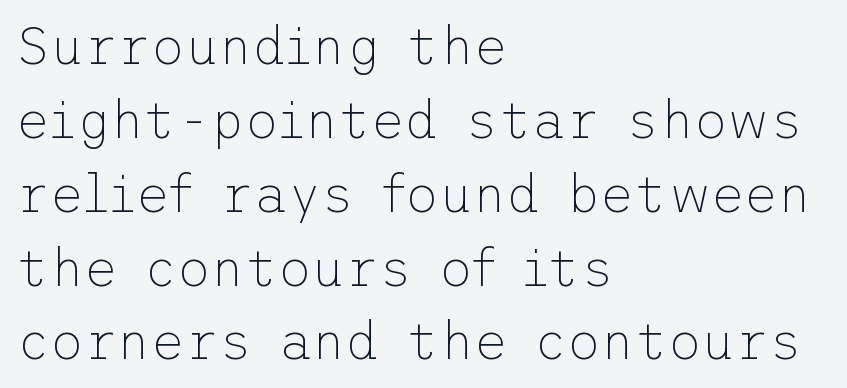
The image shows 52 px thin sans-serif type, upright; set left-aligned, normal line spacing (1.42x), normal letter spacing, not underlined; low stroke contrast and a medium x-height.
